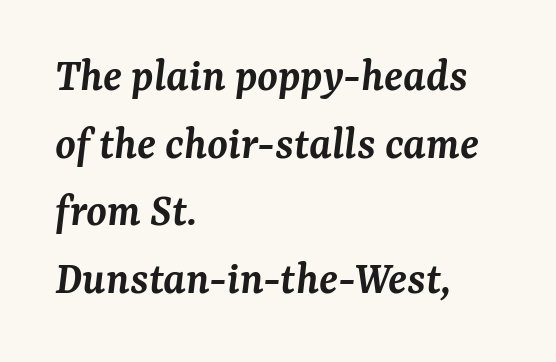
The image shows 47 px semibold serif type, italic (leaning right); set left-aligned, normal line spacing (1.44x), normal letter spacing, not underlined; medium stroke contrast and a medium x-height.
